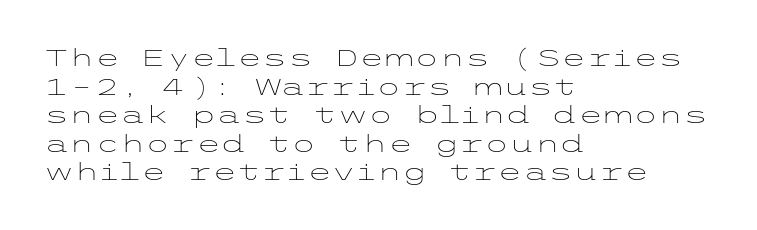
Q: Is the text bold? A: No.
Q: Is the text italic (slanted)? A: No, it is upright.
Q: Is the text underlined? A: No.
Q: How is the paragraph aligned? A: Left-aligned.
Q: Is the spacing between letters normal or unusually wide? A: Normal.
